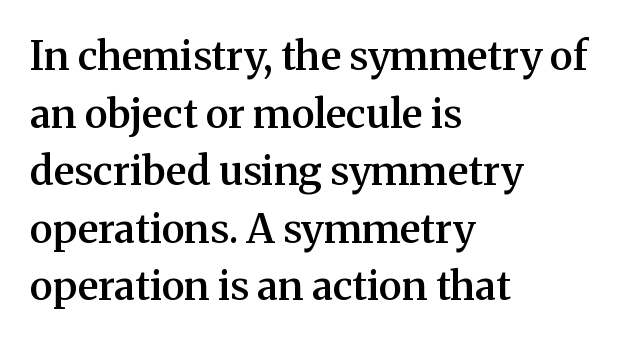
Q: Is the text bold? A: Semi-bold.
Q: Is the text italic (slanted)? A: No, it is upright.
Q: Is the typeface a serif or a sans-serif typeface? A: Serif.
Q: Is the text underlined? A: No.
Q: How is the paragraph aligned? A: Left-aligned.
Q: Is the spacing between letters normal or unusually wide? A: Normal.
Q: Is the spacing between lines tight, normal or loose? A: Normal.
Q: Width (condensed, normal, or wide)? A: Normal.
Q: Stroke contrast? A: Medium.
Q: x-height? A: Medium.
Q: Monospaced? A: No.
